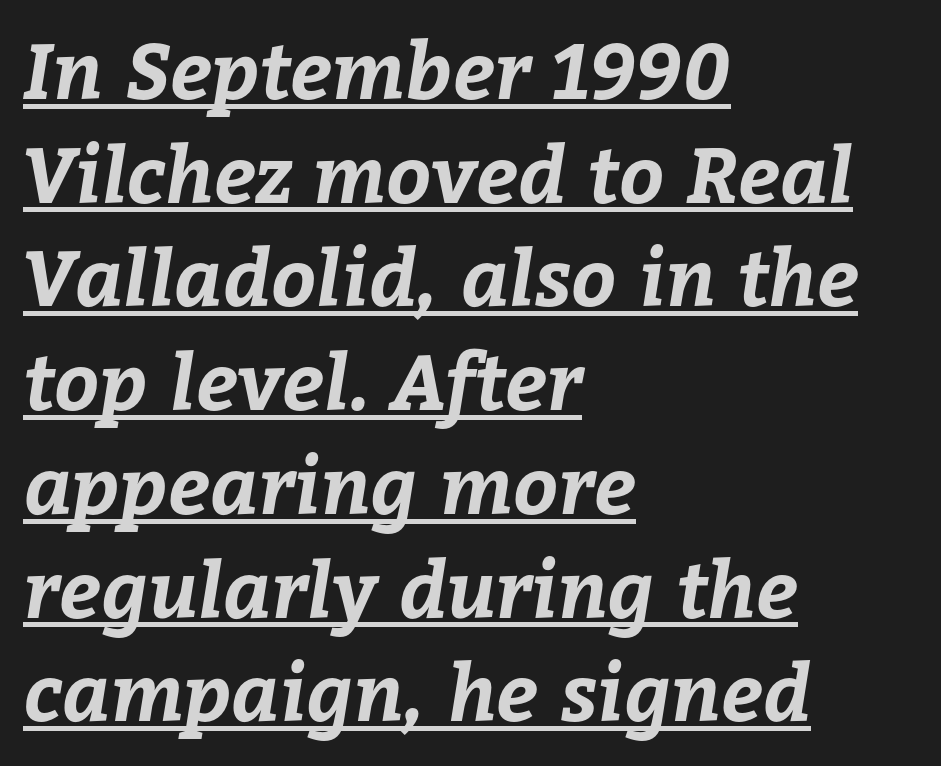
{"bold": "yes", "weight": "bold", "width": "normal", "stroke_contrast": "low", "x_height": "medium", "monospaced": "no", "underline": "yes", "align": "left", "line_spacing": "normal", "line_spacing_ratio": 1.33, "letter_spacing": "normal", "letter_spacing_em": 0.0, "glyph_px": 78}
